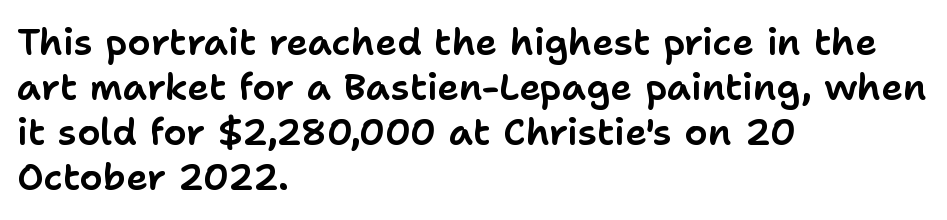
{"serif": "no", "italic": "no", "width": "normal", "stroke_contrast": "low", "x_height": "medium", "monospaced": "no", "underline": "no", "align": "left", "line_spacing_ratio": 1.22, "letter_spacing": "normal", "letter_spacing_em": 0.0, "glyph_px": 37}
